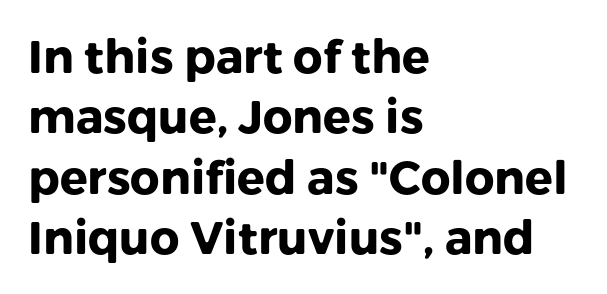
{"serif": "no", "italic": "no", "bold": "yes", "weight": "heavy", "width": "normal", "stroke_contrast": "low", "x_height": "medium", "monospaced": "no", "underline": "no", "align": "left", "line_spacing": "normal", "line_spacing_ratio": 1.31, "letter_spacing": "normal", "letter_spacing_em": 0.0, "glyph_px": 46}
